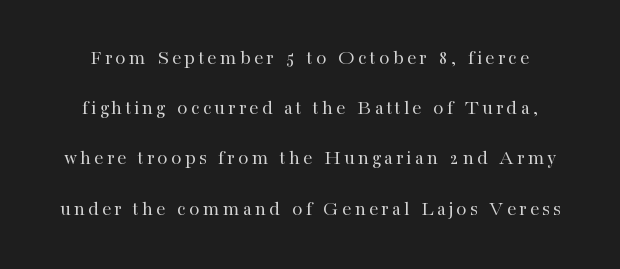
{"italic": "no", "bold": "no", "underline": "no", "line_spacing": "loose", "line_spacing_ratio": 2.39, "glyph_px": 21}
